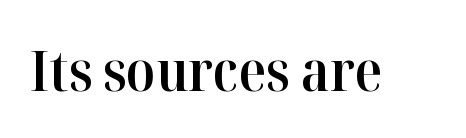
{"serif": "yes", "italic": "no", "bold": "semi", "weight": "semibold", "width": "normal", "stroke_contrast": "high", "x_height": "medium", "monospaced": "no", "underline": "no", "letter_spacing": "normal", "letter_spacing_em": 0.0, "glyph_px": 57}
